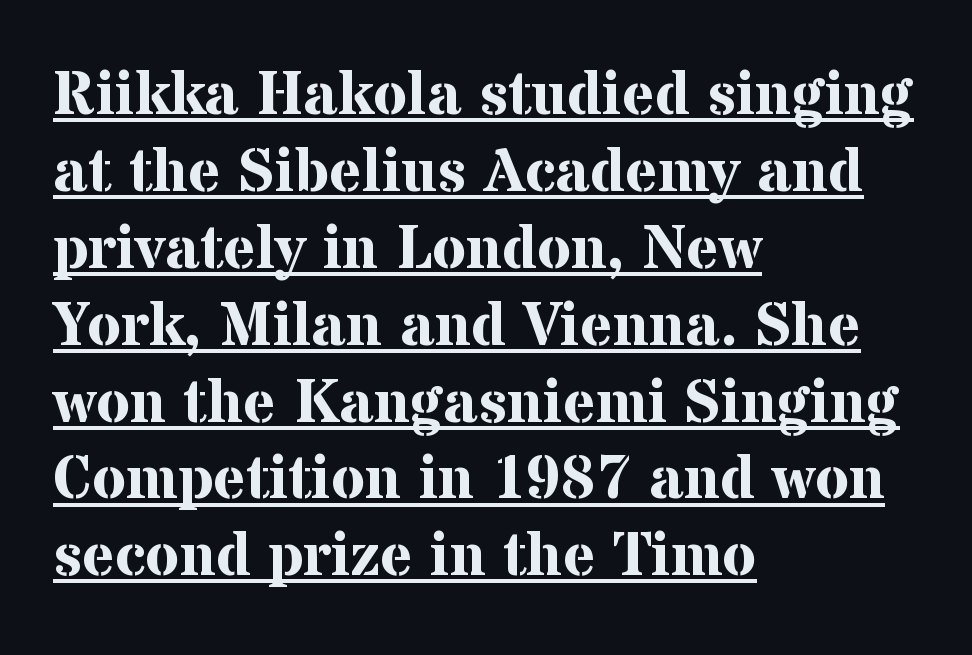
The horizontal fit of the characters is conventional and even. Stroke thickness is high; the sample reads as a true bold. The typography opts for an upright posture over an oblique one. Which margin do the lines hug? The left one — the right edge is uneven. The rendering shows small feet on the letterforms — a serif design.
